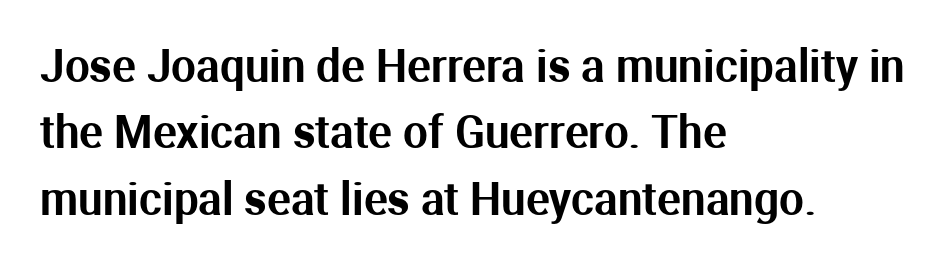
{"serif": "no", "italic": "no", "width": "normal", "stroke_contrast": "medium", "x_height": "medium", "monospaced": "no", "underline": "no", "align": "left", "line_spacing": "normal", "line_spacing_ratio": 1.51, "letter_spacing": "normal", "letter_spacing_em": 0.0, "glyph_px": 44}
